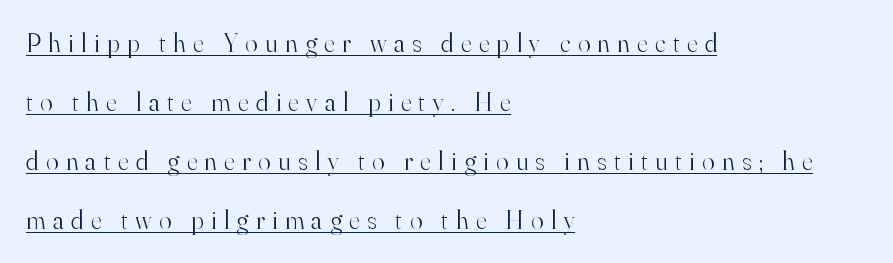
{"italic": "no", "bold": "no", "underline": "yes", "align": "left", "line_spacing": "loose", "line_spacing_ratio": 2.27, "letter_spacing": "wide", "letter_spacing_em": 0.29, "glyph_px": 26}
